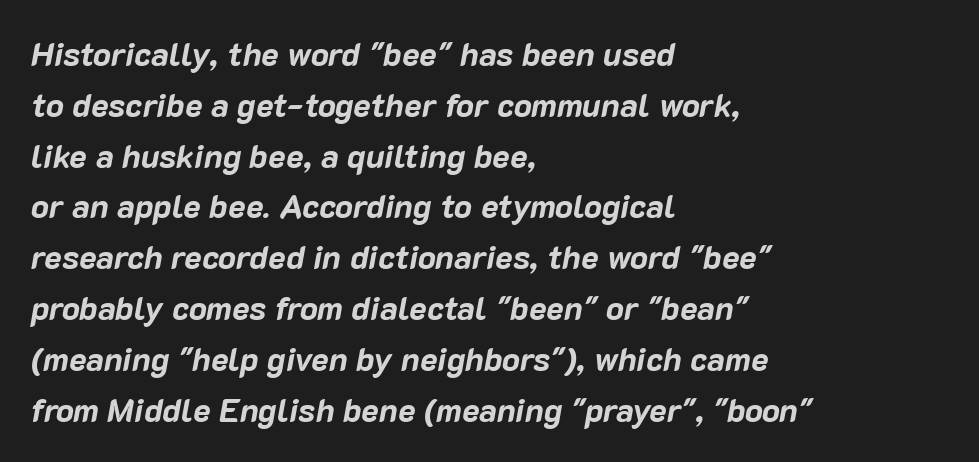
The image shows 33 px bold type, italic (leaning right); set left-aligned, normal line spacing (1.54x), normal letter spacing, not underlined; low stroke contrast and a medium x-height.
